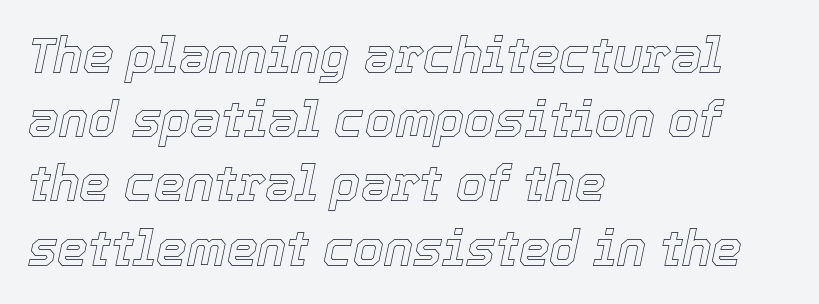
{"italic": "yes", "lean": "right", "slant_degrees": 12, "width": "normal", "x_height": "medium", "monospaced": "no", "underline": "no", "align": "left", "line_spacing": "normal", "line_spacing_ratio": 1.31, "letter_spacing": "normal", "letter_spacing_em": 0.0, "glyph_px": 49}
